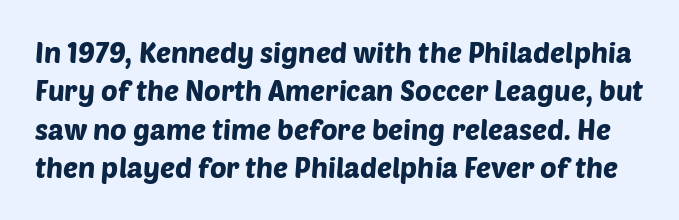
{"serif": "no", "width": "normal", "stroke_contrast": "low", "x_height": "large", "monospaced": "no", "underline": "no", "line_spacing": "normal", "line_spacing_ratio": 1.37, "letter_spacing": "normal", "letter_spacing_em": 0.0, "glyph_px": 28}
